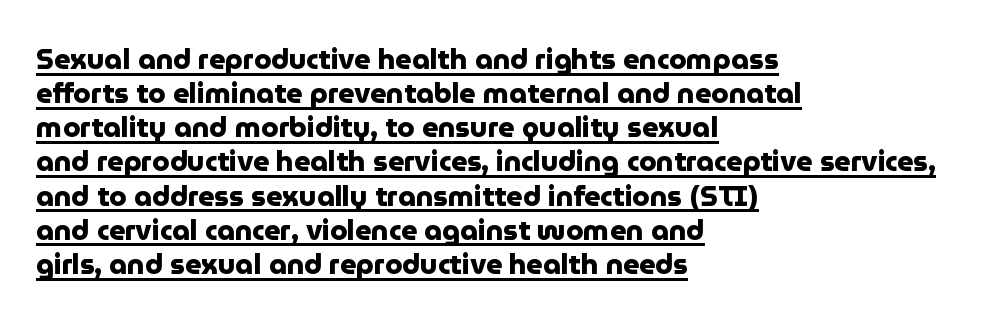
Q: Is the text bold? A: Yes.
Q: Is the text italic (slanted)? A: No, it is upright.
Q: Is the typeface a serif or a sans-serif typeface? A: Sans-serif.
Q: Is the text underlined? A: Yes.
Q: How is the paragraph aligned? A: Left-aligned.
Q: Is the spacing between letters normal or unusually wide? A: Normal.
Q: Width (condensed, normal, or wide)? A: Normal.
Q: Stroke contrast? A: Low.
Q: x-height? A: Medium.
Q: Monospaced? A: No.
